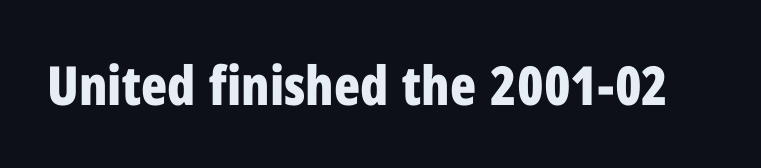
Q: Is the text bold? A: Yes.
Q: Is the text italic (slanted)? A: No, it is upright.
Q: Is the typeface a serif or a sans-serif typeface? A: Sans-serif.
Q: Is the text underlined? A: No.
Q: Is the spacing between letters normal or unusually wide? A: Normal.
Q: Width (condensed, normal, or wide)? A: Condensed.
Q: Stroke contrast? A: Low.
Q: x-height? A: Medium.
Q: Monospaced? A: No.
